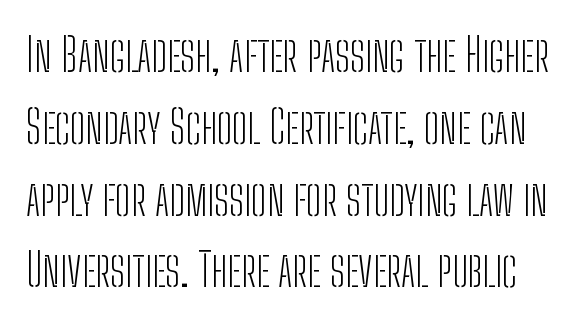
The characters display no serif detailing; their extremities are plain. Is the type heavy? It reads as light-to-regular instead. Plain, unruled lines of type. Notice how the stems are strictly vertical — no italics here. Successive baselines arrive at the customary interval. Think of a printed novel: that variable character pitch is what you see here.
